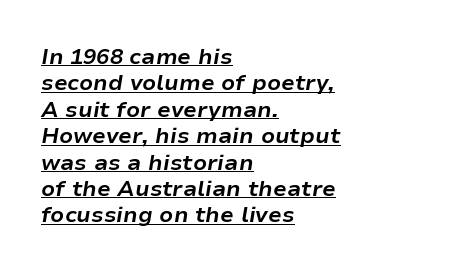
The image shows 22 px bold type, italic (leaning right); set left-aligned, line spacing 1.2x, normal letter spacing, underlined.
